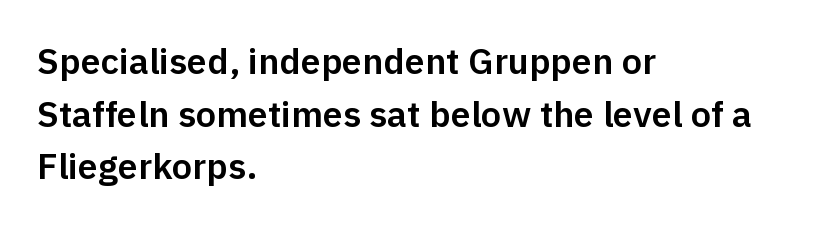
The image shows 36 px sans-serif type, upright; set left-aligned, normal line spacing (1.46x), normal letter spacing, not underlined; low stroke contrast and a medium x-height.
